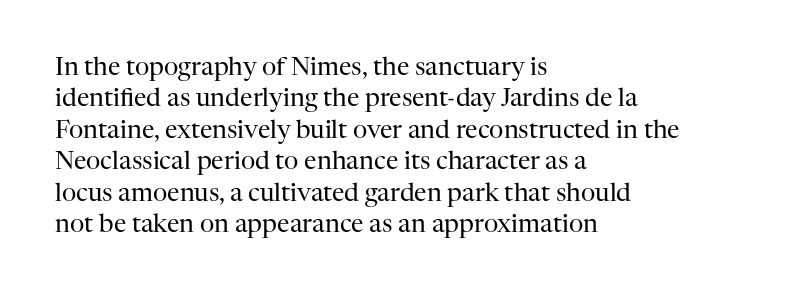
No letter is thick-stroked: the sample isn't bold. This is roman type, the default non-slanted kind. One glance says typical: line gaps are just what's usual. Plain, unruled lines of type. This sample is left-justified, so line endings fall wherever the words run out.
